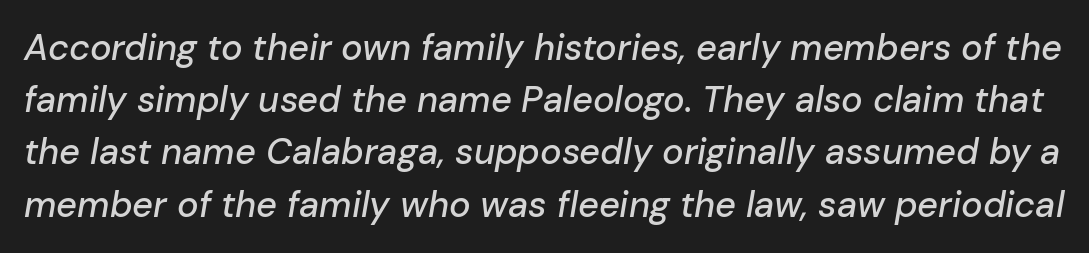
{"italic": "yes", "lean": "right", "slant_degrees": 10, "width": "normal", "stroke_contrast": "low", "x_height": "medium", "monospaced": "no", "underline": "no", "line_spacing": "normal", "line_spacing_ratio": 1.45, "letter_spacing": "normal", "letter_spacing_em": 0.0, "glyph_px": 36}
